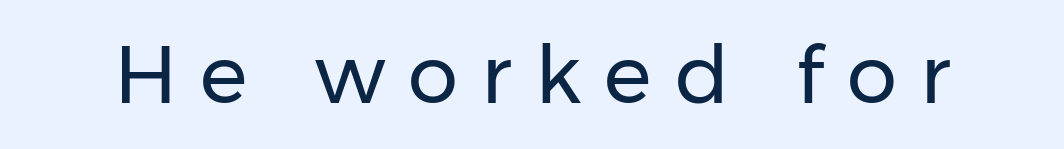
The image shows 80 px regular-weight sans-serif type, upright; set unusually wide letter spacing (+0.29 em), not underlined; low stroke contrast and a medium x-height.
